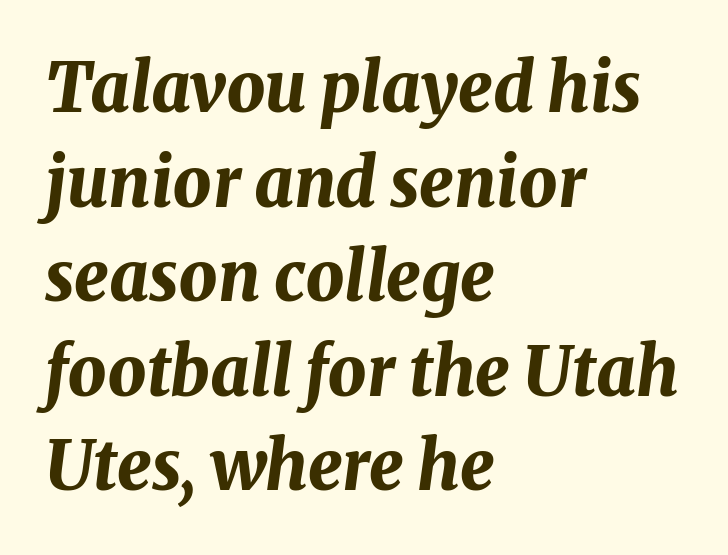
{"italic": "yes", "lean": "right", "slant_degrees": 8, "bold": "yes", "weight": "bold", "width": "normal", "stroke_contrast": "medium", "x_height": "medium", "monospaced": "no", "underline": "no", "align": "left", "line_spacing": "normal", "line_spacing_ratio": 1.39, "letter_spacing": "normal", "letter_spacing_em": 0.0, "glyph_px": 68}
